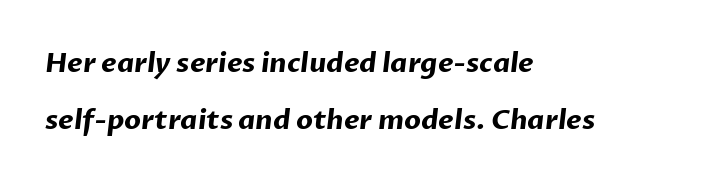
{"bold": "yes", "underline": "no", "align": "left", "line_spacing": "loose", "line_spacing_ratio": 2.12, "letter_spacing": "normal", "letter_spacing_em": 0.0, "glyph_px": 27}
